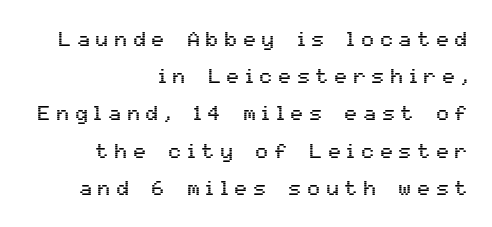
{"italic": "no", "underline": "no", "align": "right", "line_spacing_ratio": 1.77, "letter_spacing": "wide", "letter_spacing_em": 0.29, "glyph_px": 21}
